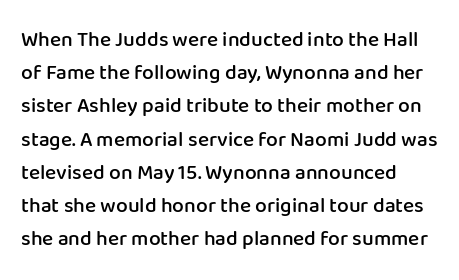
Quick note: underline off. Honestly, the row spacing looks completely unremarkable. Students, this is semibold: more ink than regular, less than bold. The passage shown has conventional tracking throughout. Posture: vertical.
